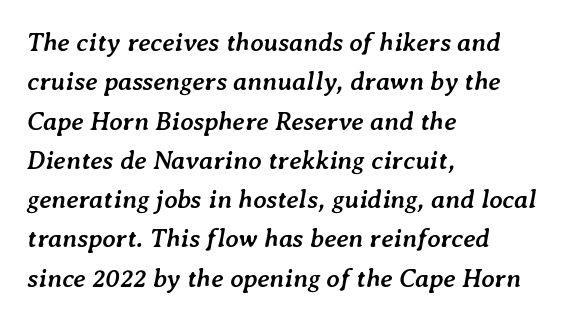
Q: Is the text bold? A: Yes.
Q: Is the text italic (slanted)? A: Yes, it leans right by about 7 degrees.
Q: Is the text underlined? A: No.
Q: How is the paragraph aligned? A: Left-aligned.
Q: Is the spacing between letters normal or unusually wide? A: Normal.
Q: Is the spacing between lines tight, normal or loose? A: Normal.
